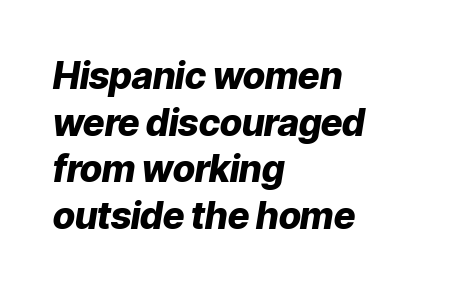
Quick note: interline space is typical. Tracking value appears to be zero — textbook default spacing. Words float on clear page, feet unadorned. The passage shown is emphatically bold. Alignment: flush left. The passage shown is typed in a proportional face where columns would drift.
